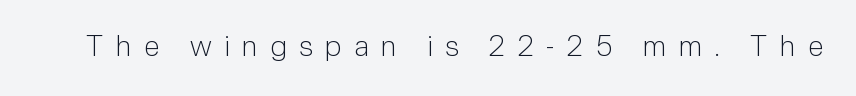
The image shows 29 px light sans-serif type, upright; set unusually wide letter spacing (+0.43 em), not underlined; low stroke contrast and a medium x-height.
